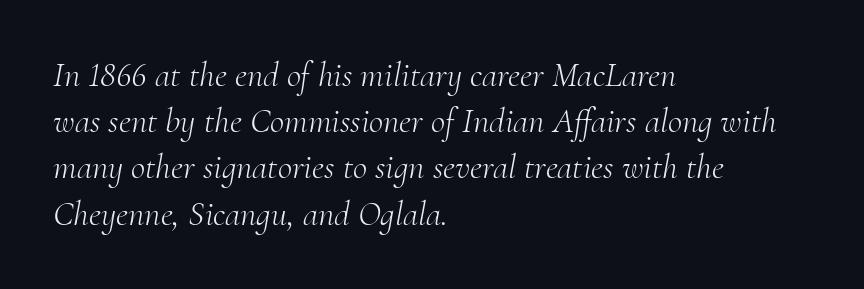
{"serif": "yes", "italic": "yes", "lean": "right", "slant_degrees": 10, "bold": "no", "weight": "light", "width": "normal", "stroke_contrast": "medium", "x_height": "small", "monospaced": "no", "underline": "no", "align": "left", "line_spacing": "normal", "line_spacing_ratio": 1.32, "letter_spacing": "normal", "letter_spacing_em": 0.0, "glyph_px": 35}
